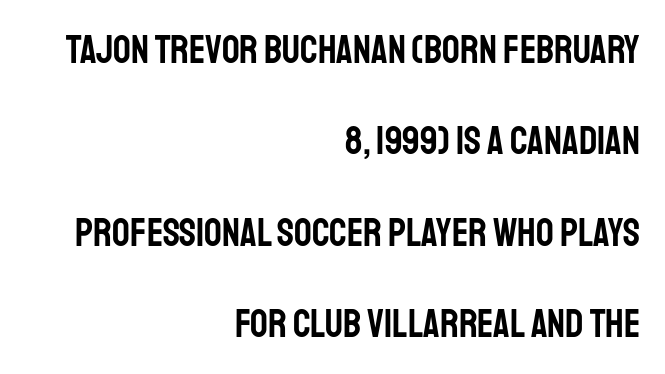
Q: Is the text italic (slanted)? A: No, it is upright.
Q: Is the typeface a serif or a sans-serif typeface? A: Sans-serif.
Q: Is the text underlined? A: No.
Q: How is the paragraph aligned? A: Right-aligned.
Q: Is the spacing between letters normal or unusually wide? A: Normal.
Q: Is the spacing between lines tight, normal or loose? A: Loose.
Q: Width (condensed, normal, or wide)? A: Condensed.
Q: Stroke contrast? A: Low.
Q: x-height? A: Large.
Q: Monospaced? A: No.
